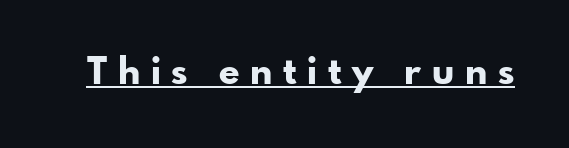
{"serif": "no", "italic": "no", "bold": "yes", "weight": "bold", "width": "normal", "stroke_contrast": "low", "x_height": "small", "monospaced": "no", "underline": "yes", "letter_spacing": "wide", "letter_spacing_em": 0.29, "glyph_px": 37}
